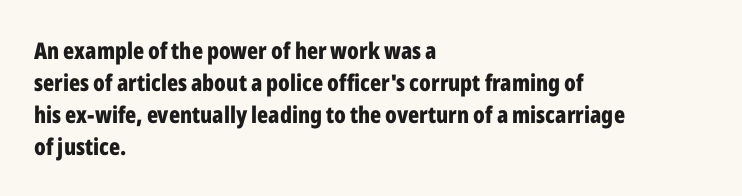
Compared with typical paragraphs, the rows here are spaced about the same. In terms of posture, this sample is upright. You'd pick this weight for a headline — it's a proper bold. Typeset ragged right — the left edge is the straight one.
